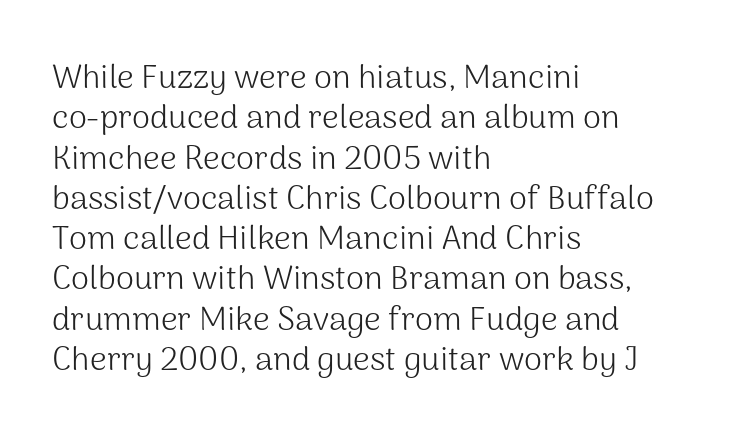
You could not count columns in this text — the font is proportionally spaced. The passage shown is typeset with a sans-serif family. Nope, not italic — everything's standing straight. These lines stack with their left ends in a neat column. This sample uses plain, unmodified letter spacing. Check under the words: just untouched page.
